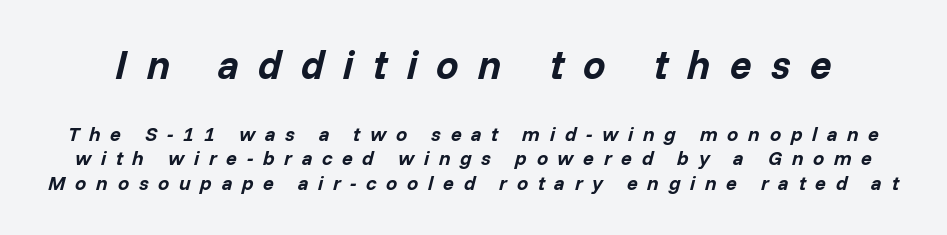
Typesetter's note — upper block bumped up in size, lower block left smaller. Chunky letters — that's bold for sure. The foot of each line stays bare and open. Do the characters align in a grid? No, the font is proportional.
